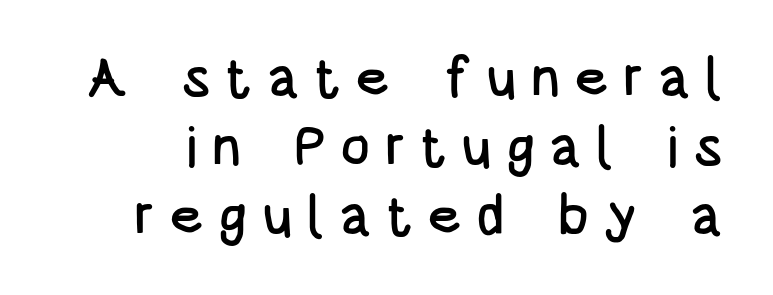
The image shows 56 px condensed sans-serif type, upright; set line spacing 1.23x, unusually wide letter spacing (+0.25 em), not underlined; low stroke contrast and a large x-height.
